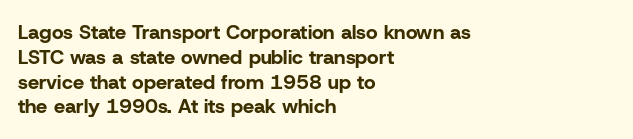
Q: Is the text bold? A: Yes.
Q: Is the text italic (slanted)? A: No, it is upright.
Q: Is the text underlined? A: No.
Q: How is the paragraph aligned? A: Left-aligned.
Q: Is the spacing between letters normal or unusually wide? A: Normal.
